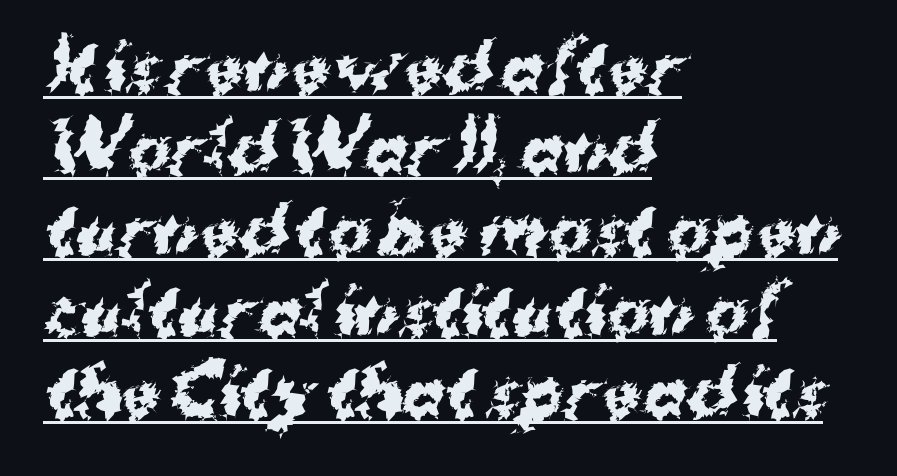
Q: Is the text bold? A: Yes.
Q: Is the typeface a serif or a sans-serif typeface? A: Sans-serif.
Q: Is the text underlined? A: Yes.
Q: How is the paragraph aligned? A: Left-aligned.
Q: Is the spacing between letters normal or unusually wide? A: Normal.
Q: Is the spacing between lines tight, normal or loose? A: Normal.
Q: Width (condensed, normal, or wide)? A: Normal.
Q: Stroke contrast? A: Medium.
Q: x-height? A: Medium.
Q: Monospaced? A: No.
